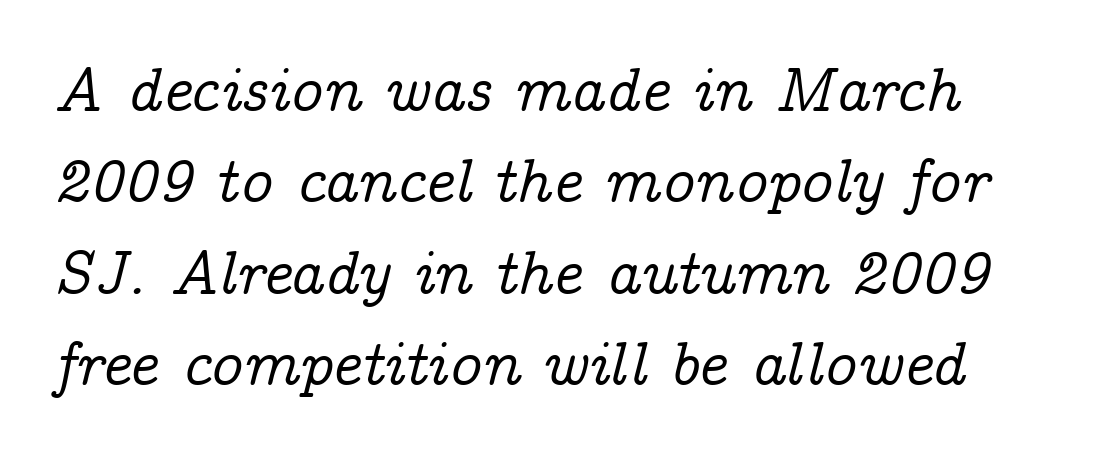
Q: Is the text italic (slanted)? A: Yes, it leans right by about 14 degrees.
Q: Is the typeface a serif or a sans-serif typeface? A: Serif.
Q: Is the text underlined? A: No.
Q: Is the spacing between letters normal or unusually wide? A: Normal.
Q: Is the spacing between lines tight, normal or loose? A: Normal.
Q: Width (condensed, normal, or wide)? A: Normal.
Q: Stroke contrast? A: Low.
Q: x-height? A: Medium.
Q: Monospaced? A: No.
